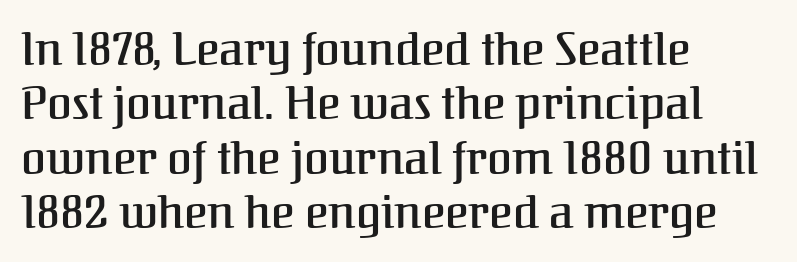
Bare-footed words on every line. This sample uses an upright cut, with every glyph sitting square on the baseline. A serif font was chosen for this passage. This sample is left-justified, so line endings fall wherever the words run out. You could call the tracking neutral — neither tight nor loose. You could not count columns in this text — the font is proportionally spaced.
